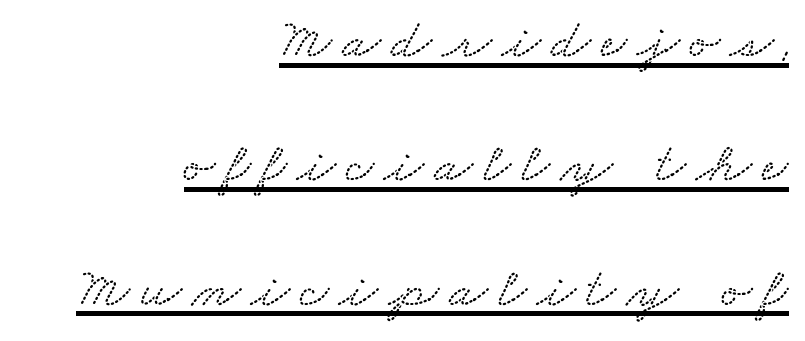
{"serif": "yes", "width": "wide", "stroke_contrast": "medium", "x_height": "small", "monospaced": "no", "underline": "yes", "align": "right", "line_spacing": "loose", "line_spacing_ratio": 2.18, "glyph_px": 57}
